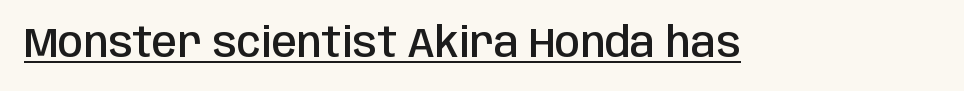
{"serif": "no", "italic": "no", "bold": "semi", "weight": "semibold", "width": "condensed", "stroke_contrast": "low", "x_height": "large", "monospaced": "no", "underline": "yes", "letter_spacing": "normal", "letter_spacing_em": 0.0, "glyph_px": 41}
